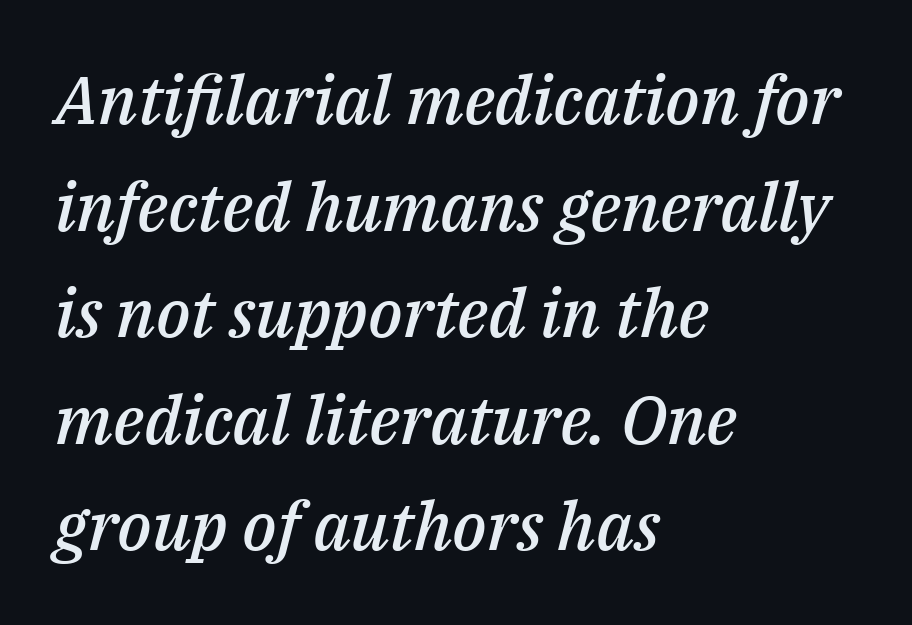
Q: Is the text bold? A: Semi-bold.
Q: Is the text italic (slanted)? A: Yes, it leans right by about 14 degrees.
Q: Is the text underlined? A: No.
Q: How is the paragraph aligned? A: Left-aligned.
Q: Is the spacing between letters normal or unusually wide? A: Normal.
Q: Is the spacing between lines tight, normal or loose? A: Normal.
Q: Width (condensed, normal, or wide)? A: Normal.
Q: Stroke contrast? A: Medium.
Q: x-height? A: Medium.
Q: Monospaced? A: No.
